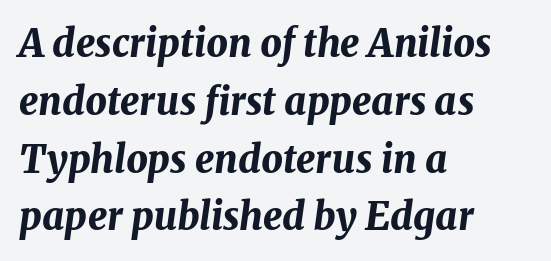
{"italic": "yes", "lean": "right", "slant_degrees": 8, "bold": "yes", "weight": "bold", "width": "normal", "stroke_contrast": "medium", "x_height": "medium", "monospaced": "no", "underline": "no", "align": "left", "line_spacing": "normal", "line_spacing_ratio": 1.52, "letter_spacing": "normal", "letter_spacing_em": 0.0, "glyph_px": 38}
